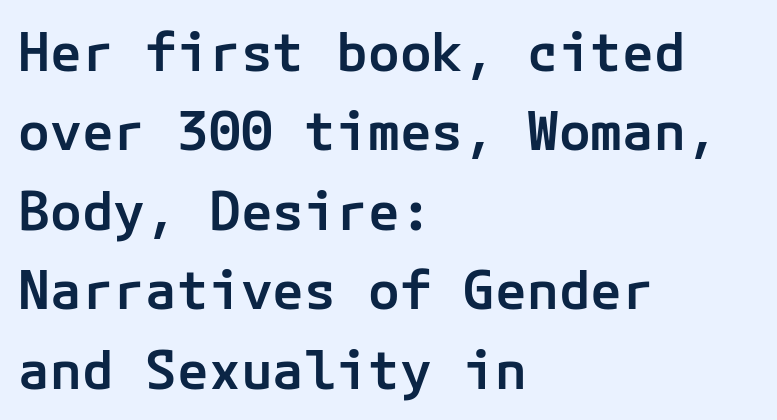
{"serif": "no", "italic": "no", "bold": "semi", "weight": "semibold", "width": "normal", "stroke_contrast": "low", "x_height": "medium", "underline": "no", "align": "left", "line_spacing": "normal", "line_spacing_ratio": 1.5, "letter_spacing": "normal", "letter_spacing_em": 0.0, "glyph_px": 53}
